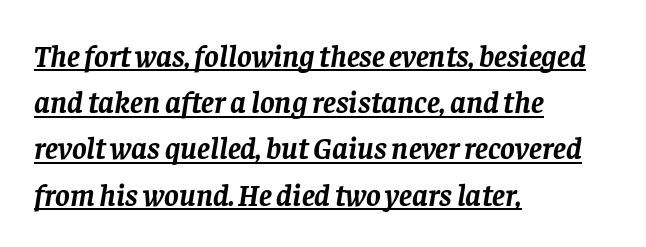
The image shows 31 px semibold serif type, italic (leaning right); set left-aligned, normal line spacing (1.49x), normal letter spacing, underlined; low stroke contrast and a large x-height.
